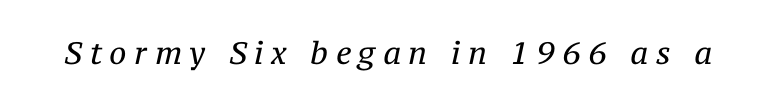
The font is comparable to plain body text, perhaps lighter. The passage shown is typed in a proportional face where columns would drift. Font category for this specimen: serif. Glance below the letters and you will spot only blank space. Caption: expanded tracking, letters set apart. Posture: slanted.
